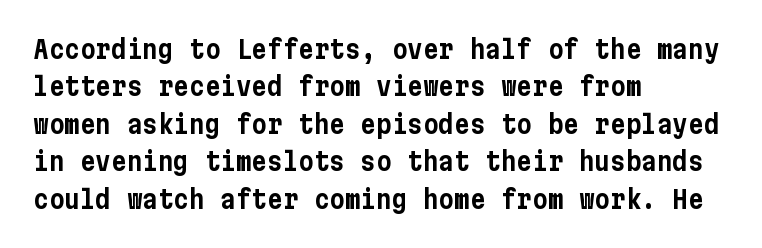
The image shows 26 px text type, upright; set left-aligned, normal line spacing (1.44x), normal letter spacing, not underlined.
